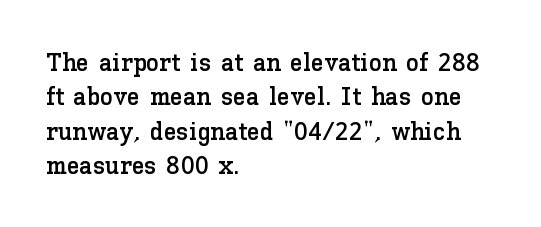
{"italic": "no", "underline": "no", "align": "left", "line_spacing": "normal", "line_spacing_ratio": 1.32, "letter_spacing": "normal", "letter_spacing_em": 0.0, "glyph_px": 26}
